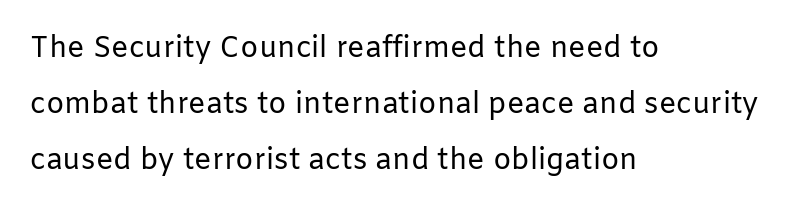
{"serif": "no", "italic": "no", "bold": "no", "weight": "regular", "width": "normal", "stroke_contrast": "low", "x_height": "medium", "monospaced": "no", "underline": "no", "align": "left", "line_spacing": "loose", "line_spacing_ratio": 1.93, "letter_spacing": "normal", "letter_spacing_em": 0.0, "glyph_px": 29}
